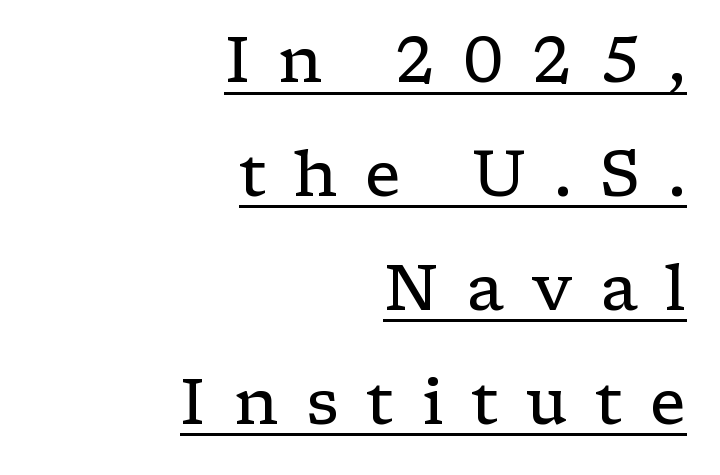
The image shows 64 px regular-weight, wide serif type, upright; set right-aligned, line spacing 1.78x, unusually wide letter spacing (+0.43 em), underlined; low stroke contrast and a medium x-height.
